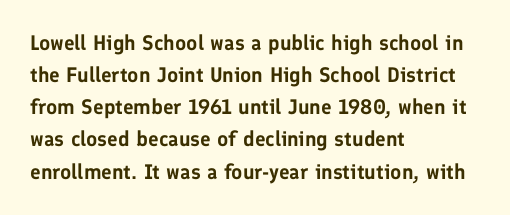
The image shows 21 px text type, upright; set left-aligned, normal line spacing (1.53x), normal letter spacing, not underlined.
